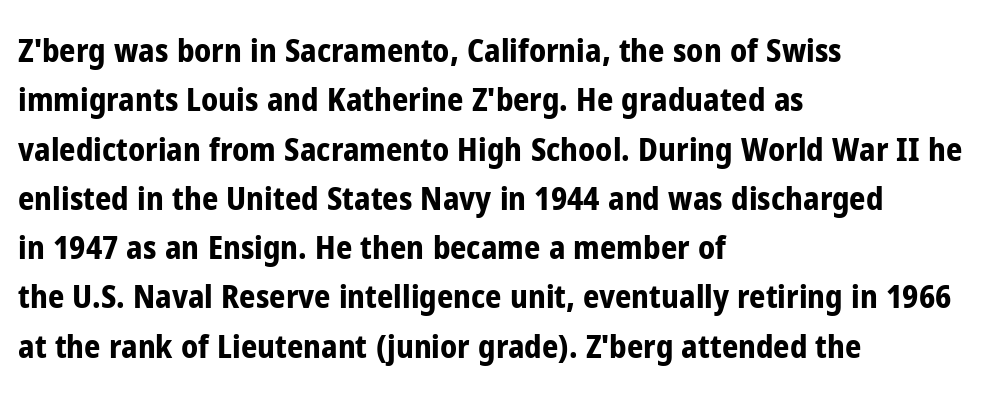
The image shows 32 px bold, condensed sans-serif type, upright; set left-aligned, normal line spacing (1.54x), normal letter spacing, not underlined; low stroke contrast and a medium x-height.
